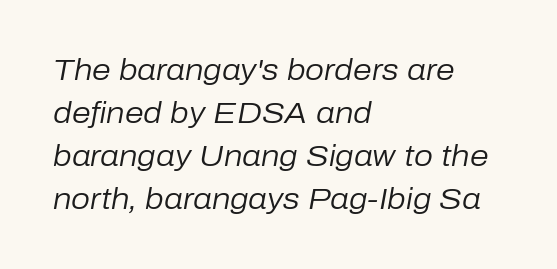
The image shows 30 px regular-weight type, italic (leaning right); set left-aligned, normal line spacing (1.43x), normal letter spacing, not underlined; low stroke contrast and a medium x-height.
